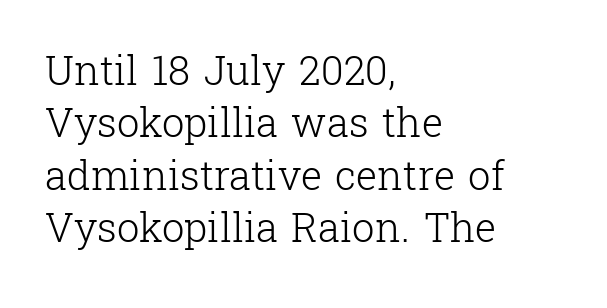
A clean baseline with only descenders dipping below it. The typeface chosen for these lines features serifs. The letterforms sit shoulder to shoulder at normal distance. The typesetting does not lean heavy: it is not bold.
